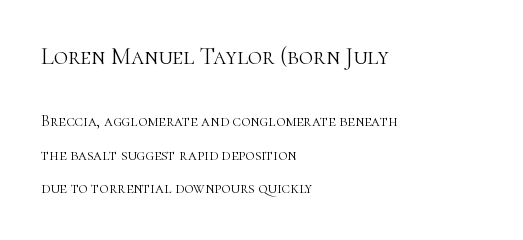
The block of text is sparse from top to bottom, with ample space between rows. The space beneath each line is pristine and unruled. Standard letterfit; no display-style spreading of the glyphs. Ascenders rise straight up at ninety degrees. The earlier block is typeset at a bigger size than the later block. Where is the straight margin? On the left.
